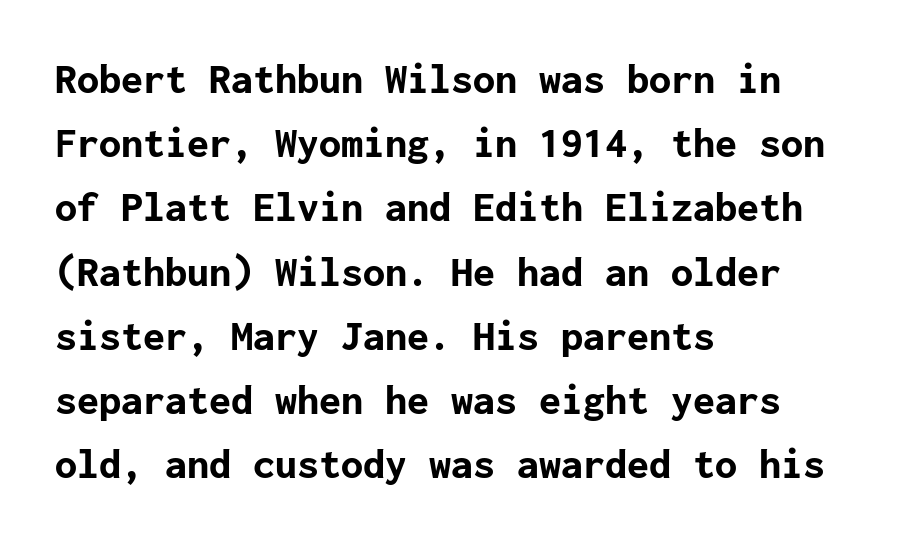
The image shows 44 px bold sans-serif type, upright; set left-aligned, normal line spacing (1.46x), normal letter spacing, not underlined; low stroke contrast and a medium x-height.
